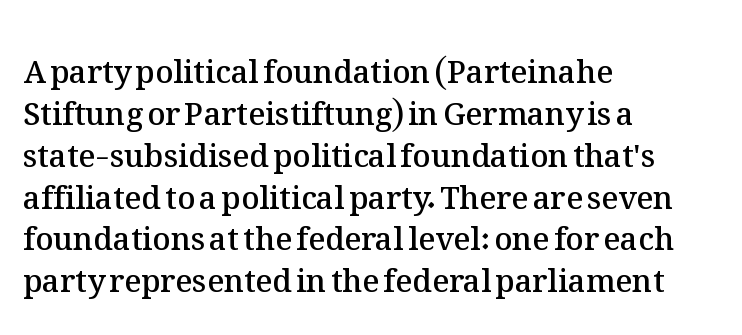
{"italic": "no", "bold": "semi", "weight": "semibold", "width": "normal", "stroke_contrast": "medium", "x_height": "medium", "monospaced": "no", "underline": "no", "align": "left", "line_spacing": "normal", "line_spacing_ratio": 1.35, "letter_spacing": "normal", "letter_spacing_em": 0.0, "glyph_px": 31}
